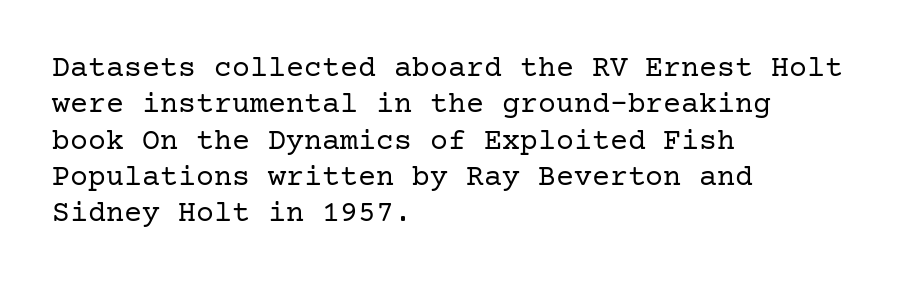
Q: Is the text bold? A: No.
Q: Is the text italic (slanted)? A: No, it is upright.
Q: Is the typeface a serif or a sans-serif typeface? A: Serif.
Q: Is the text underlined? A: No.
Q: How is the paragraph aligned? A: Left-aligned.
Q: Is the spacing between letters normal or unusually wide? A: Normal.
Q: Width (condensed, normal, or wide)? A: Normal.
Q: Stroke contrast? A: Low.
Q: x-height? A: Medium.
